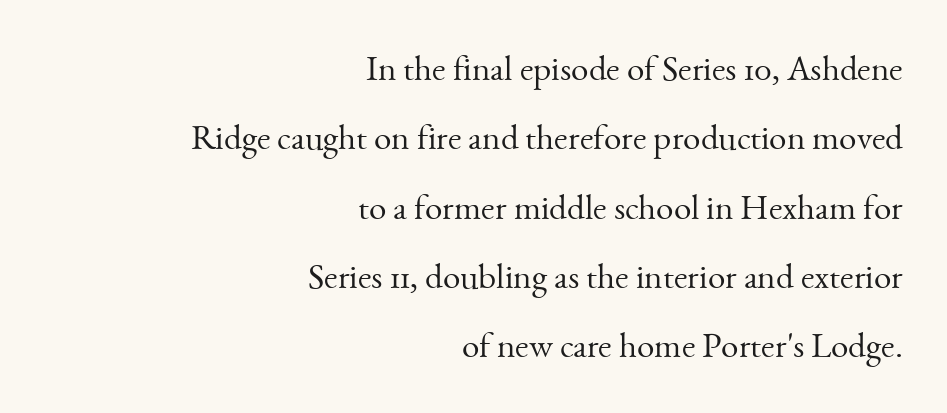
{"serif": "yes", "italic": "no", "bold": "no", "weight": "light", "width": "normal", "stroke_contrast": "medium", "x_height": "small", "monospaced": "no", "underline": "no", "align": "right", "line_spacing": "loose", "line_spacing_ratio": 1.98, "letter_spacing": "normal", "letter_spacing_em": 0.0, "glyph_px": 35}
